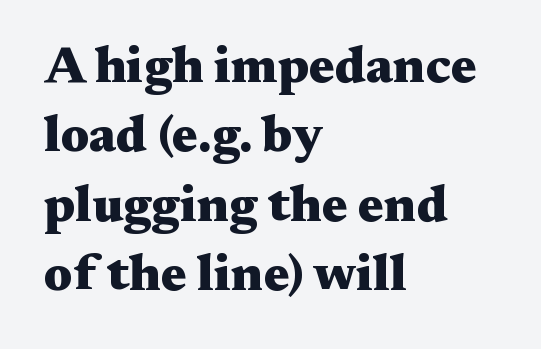
The image shows 51 px heavy, wide serif type, upright; set left-aligned, normal line spacing (1.36x), normal letter spacing, not underlined; medium stroke contrast and a medium x-height.
